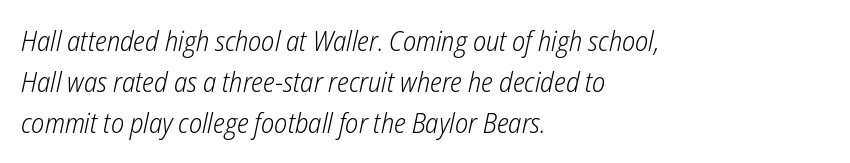
The image shows 28 px light, condensed type, italic (leaning right); set left-aligned, normal line spacing (1.46x), normal letter spacing, not underlined; low stroke contrast and a medium x-height.
